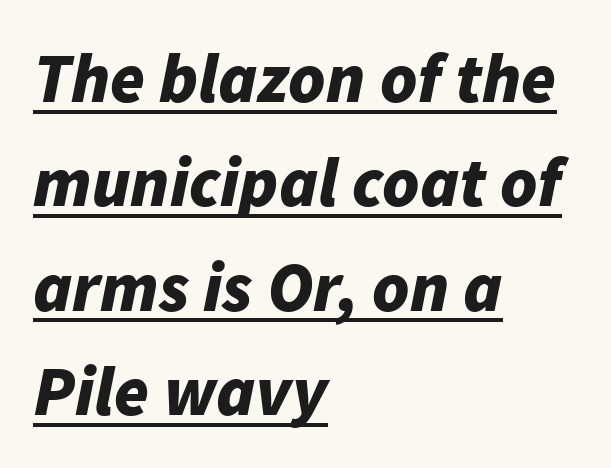
The image shows 70 px bold type, italic (leaning right); set left-aligned, normal line spacing (1.49x), normal letter spacing, underlined; low stroke contrast and a medium x-height.
